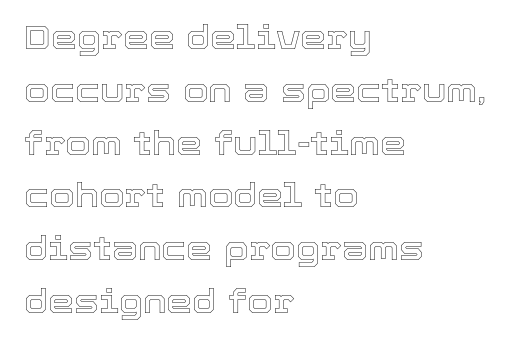
Q: Is the text italic (slanted)? A: No, it is upright.
Q: Is the text underlined? A: No.
Q: How is the paragraph aligned? A: Left-aligned.
Q: Is the spacing between letters normal or unusually wide? A: Normal.
Q: Is the spacing between lines tight, normal or loose? A: Normal.
Q: Width (condensed, normal, or wide)? A: Normal.
Q: x-height? A: Medium.
Q: Monospaced? A: No.
